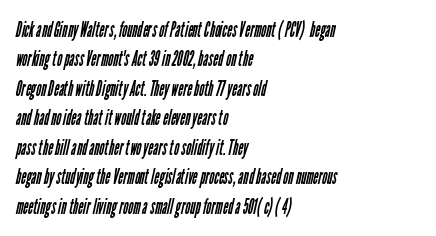
Q: Is the text bold? A: No.
Q: Is the text underlined? A: No.
Q: How is the paragraph aligned? A: Left-aligned.
Q: Is the spacing between letters normal or unusually wide? A: Normal.
Q: Is the spacing between lines tight, normal or loose? A: Normal.
